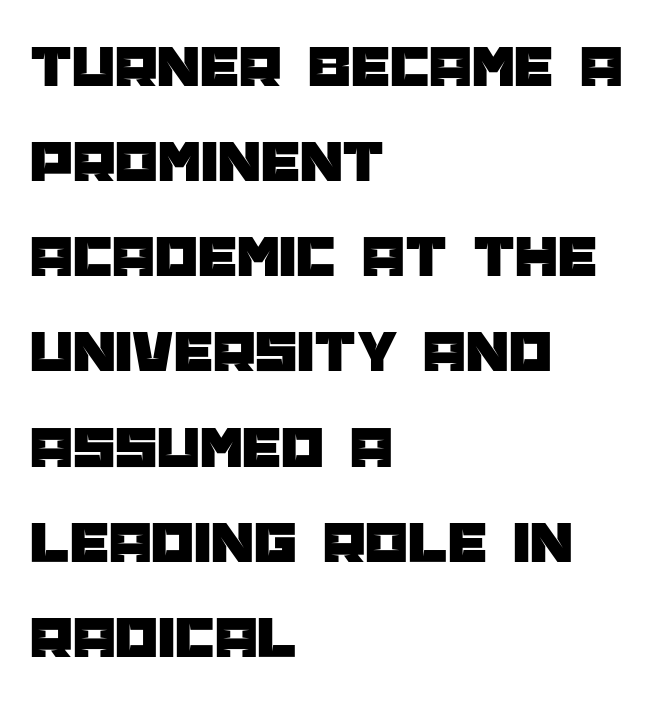
{"serif": "no", "italic": "no", "width": "normal", "stroke_contrast": "low", "x_height": "large", "monospaced": "no", "underline": "no", "align": "left", "line_spacing": "normal", "line_spacing_ratio": 1.56, "letter_spacing": "normal", "letter_spacing_em": 0.0, "glyph_px": 61}
